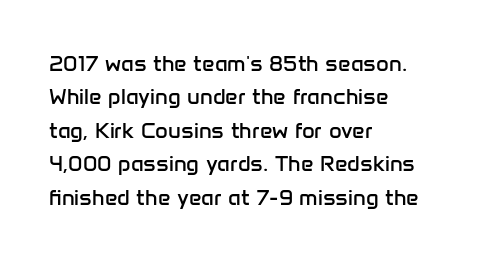
The image shows 22 px text type, upright; set left-aligned, normal line spacing (1.52x), normal letter spacing, not underlined.
